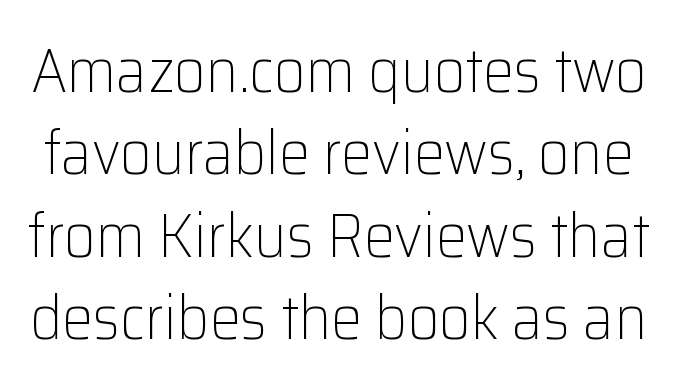
The face used here is proportionally spaced, like ordinary book or web type. The weight would be labelled regular, book, light, or lighter still. Clear beneath every line of the passage. The vertical gap from one line to the next is medium. Characters remain perfectly vertical along every line.
